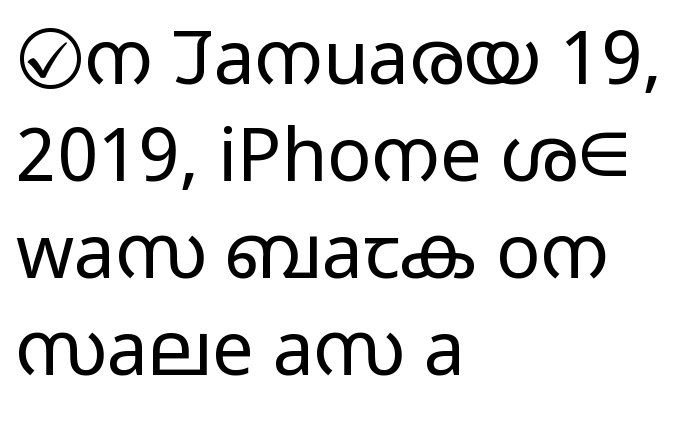
Q: Is the text bold? A: No.
Q: Is the text italic (slanted)? A: No, it is upright.
Q: Is the typeface a serif or a sans-serif typeface? A: Sans-serif.
Q: Is the text underlined? A: No.
Q: How is the paragraph aligned? A: Left-aligned.
Q: Is the spacing between letters normal or unusually wide? A: Normal.
Q: Is the spacing between lines tight, normal or loose? A: Normal.
Q: Width (condensed, normal, or wide)? A: Wide.
Q: Stroke contrast? A: Low.
Q: x-height? A: Medium.
Q: Monospaced? A: No.
